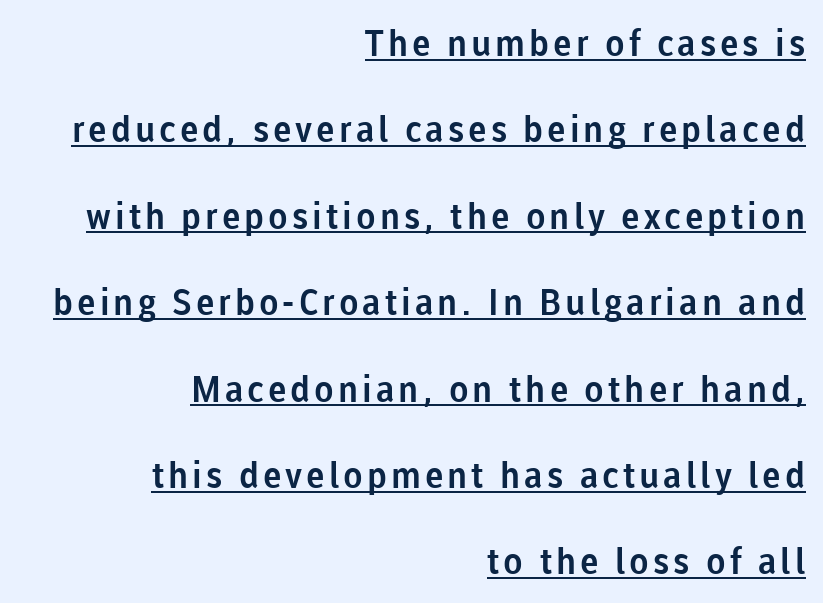
Q: Is the text italic (slanted)? A: No, it is upright.
Q: Is the typeface a serif or a sans-serif typeface? A: Sans-serif.
Q: Is the text underlined? A: Yes.
Q: How is the paragraph aligned? A: Right-aligned.
Q: Is the spacing between lines tight, normal or loose? A: Loose.
Q: Width (condensed, normal, or wide)? A: Normal.
Q: Stroke contrast? A: Low.
Q: x-height? A: Medium.
Q: Monospaced? A: No.
